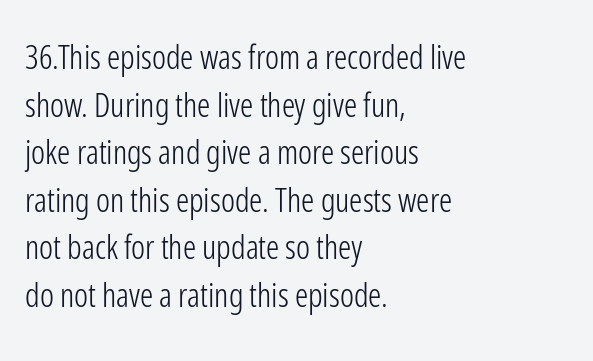
{"serif": "no", "italic": "no", "bold": "no", "weight": "light", "width": "condensed", "stroke_contrast": "low", "x_height": "medium", "monospaced": "no", "underline": "no", "align": "left", "line_spacing": "normal", "line_spacing_ratio": 1.44, "letter_spacing": "normal", "letter_spacing_em": 0.0, "glyph_px": 33}
